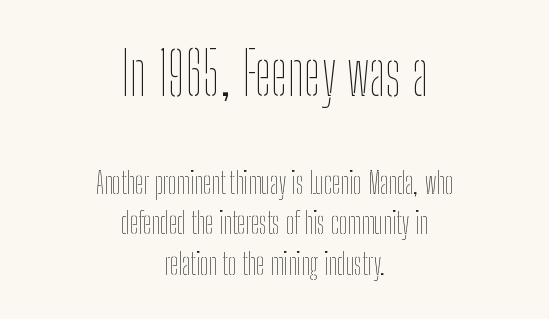
The image shows 59 px thin, condensed type, upright; set centered, normal line spacing (1.35x), normal letter spacing, not underlined; the first (top) block is 1.97x larger; low stroke contrast and a medium x-height.
